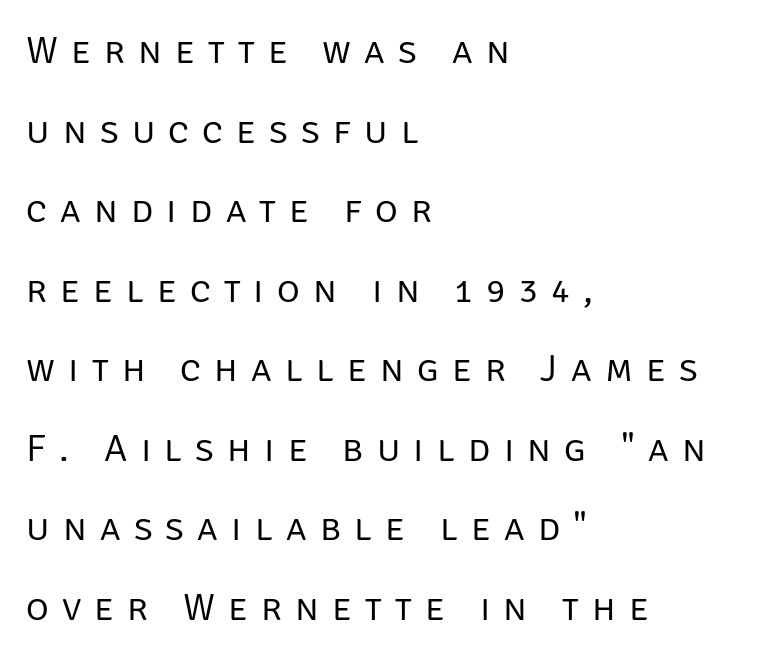
Q: Is the text bold? A: No.
Q: Is the text italic (slanted)? A: No, it is upright.
Q: Is the typeface a serif or a sans-serif typeface? A: Sans-serif.
Q: Is the text underlined? A: No.
Q: How is the paragraph aligned? A: Left-aligned.
Q: Is the spacing between letters normal or unusually wide? A: Unusually wide.
Q: Is the spacing between lines tight, normal or loose? A: Loose.
Q: Width (condensed, normal, or wide)? A: Normal.
Q: Stroke contrast? A: Low.
Q: x-height? A: Large.
Q: Monospaced? A: No.
